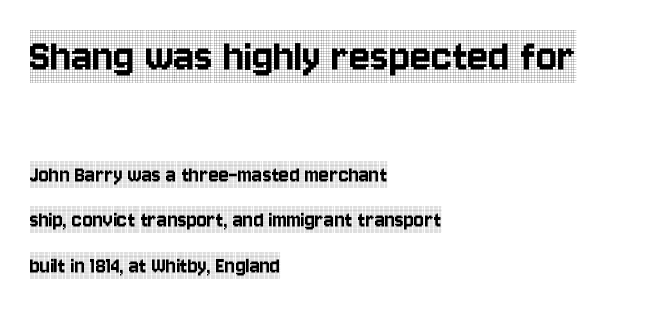
The image shows 49 px condensed serif type, upright; set left-aligned, line spacing 1.88x, normal letter spacing, not underlined; the first (top) block is 2.04x larger; a large x-height.
